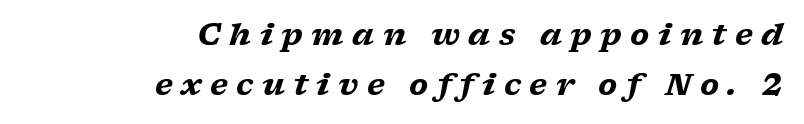
The image shows 30 px heavy, wide serif type, italic (leaning right); set right-aligned, normal line spacing (1.67x), unusually wide letter spacing (+0.28 em), not underlined; low stroke contrast and a medium x-height.
